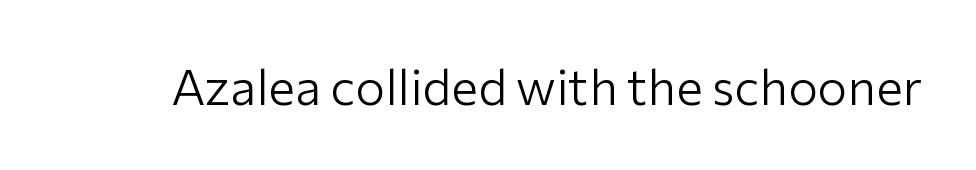
Q: Is the text bold? A: No.
Q: Is the text italic (slanted)? A: No, it is upright.
Q: Is the typeface a serif or a sans-serif typeface? A: Sans-serif.
Q: Is the text underlined? A: No.
Q: Is the spacing between letters normal or unusually wide? A: Normal.
Q: Width (condensed, normal, or wide)? A: Normal.
Q: Stroke contrast? A: Low.
Q: x-height? A: Medium.
Q: Monospaced? A: No.
